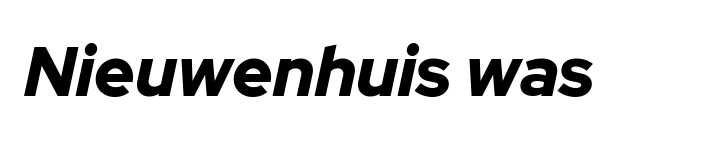
{"italic": "yes", "lean": "right", "slant_degrees": 12, "bold": "yes", "weight": "bold", "width": "normal", "stroke_contrast": "low", "x_height": "medium", "monospaced": "no", "underline": "no", "letter_spacing": "normal", "letter_spacing_em": 0.0, "glyph_px": 70}
